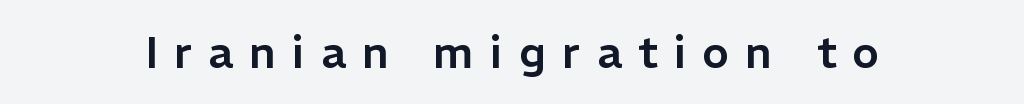
Q: Is the text italic (slanted)? A: No, it is upright.
Q: Is the typeface a serif or a sans-serif typeface? A: Sans-serif.
Q: Is the text underlined? A: No.
Q: Is the spacing between letters normal or unusually wide? A: Unusually wide.
Q: Width (condensed, normal, or wide)? A: Normal.
Q: Stroke contrast? A: Low.
Q: x-height? A: Medium.
Q: Monospaced? A: No.
